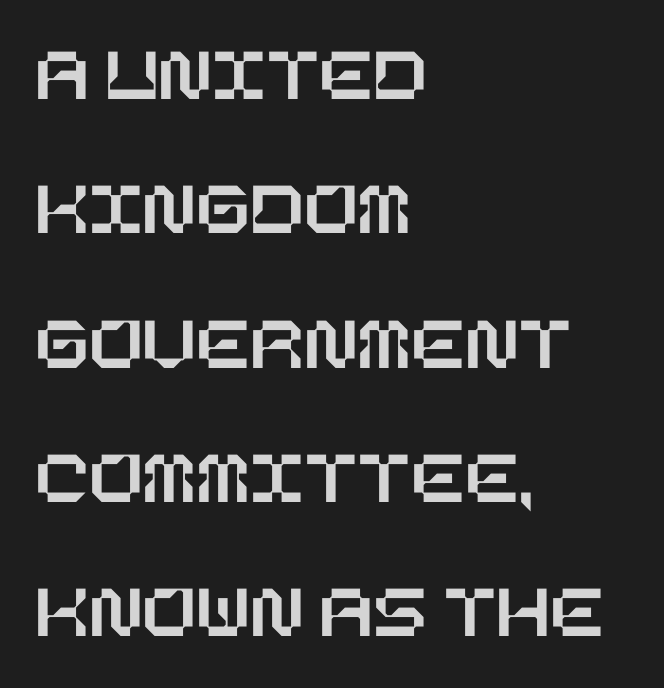
The image shows 79 px text type, upright; set left-aligned, normal line spacing (1.7x), normal letter spacing, not underlined; low stroke contrast and a large x-height.
